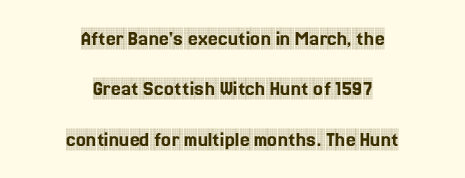
The image shows 22 px text type, upright; set centered, loose line spacing (2.29x), normal letter spacing, not underlined.
